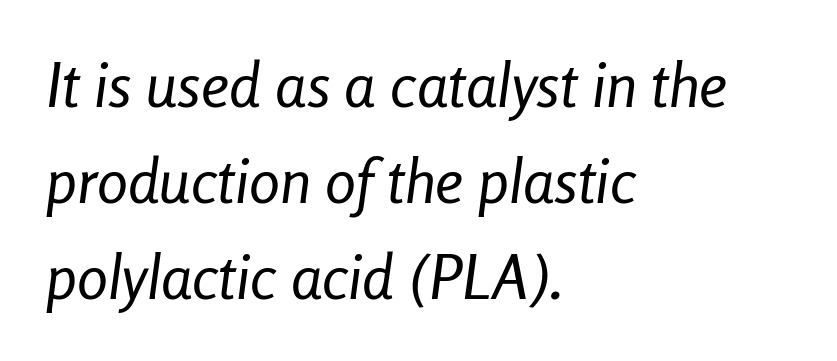
Q: Is the text bold? A: No.
Q: Is the text italic (slanted)? A: Yes, it leans right by about 8 degrees.
Q: Is the text underlined? A: No.
Q: How is the paragraph aligned? A: Left-aligned.
Q: Is the spacing between letters normal or unusually wide? A: Normal.
Q: Is the spacing between lines tight, normal or loose? A: Normal.
Q: Width (condensed, normal, or wide)? A: Condensed.
Q: Stroke contrast? A: Low.
Q: x-height? A: Medium.
Q: Monospaced? A: No.
